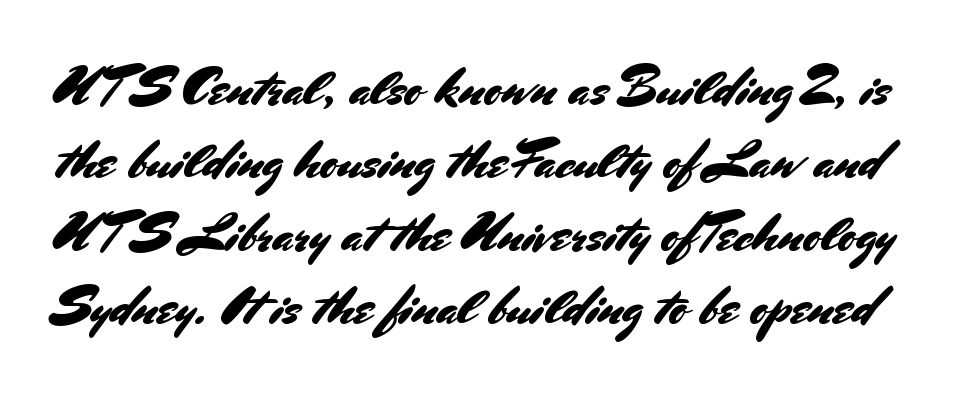
The image shows 53 px sans-serif type; set normal line spacing (1.38x), normal letter spacing, not underlined; medium stroke contrast and a small x-height.
